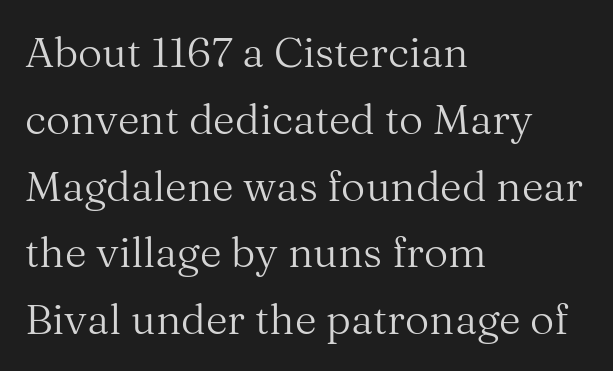
This reads as an unemphasized weight, regular at the heaviest. Which margin do the lines hug? The left one — the right edge is uneven. The type family on display is of the serif kind. The face used here is rendered with its standard letterfit. The line-height multiplier appears to be the usual default. The letters advance in unequal steps, a hallmark of proportional type.
